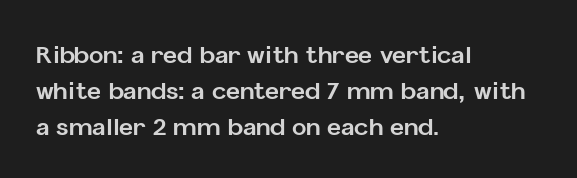
Q: Is the text bold? A: Yes.
Q: Is the text italic (slanted)? A: No, it is upright.
Q: Is the text underlined? A: No.
Q: How is the paragraph aligned? A: Left-aligned.
Q: Is the spacing between letters normal or unusually wide? A: Normal.
Q: Is the spacing between lines tight, normal or loose? A: Normal.
